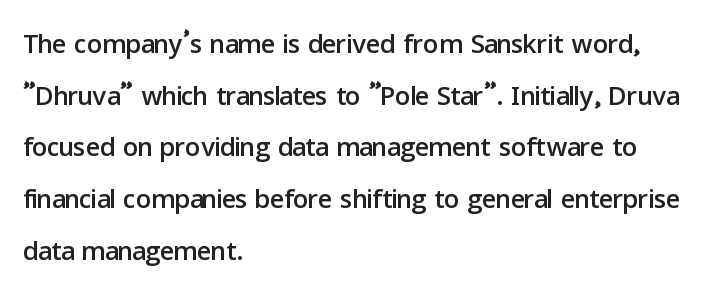
The image shows 38 px sans-serif type, upright; set left-aligned, normal line spacing (1.36x), normal letter spacing, not underlined; low stroke contrast and a medium x-height.
